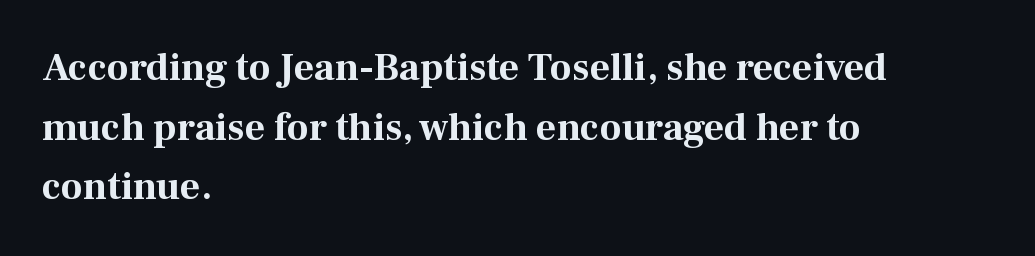
The letters carry serifs — small finishing strokes at the ends of their stems. Typeset ragged right — the left edge is the straight one. A normal amount of white space separates one row of letters from the next. Does extra space separate the letters? No, they use regular spacing. The letters stand upright; this is a roman face.
